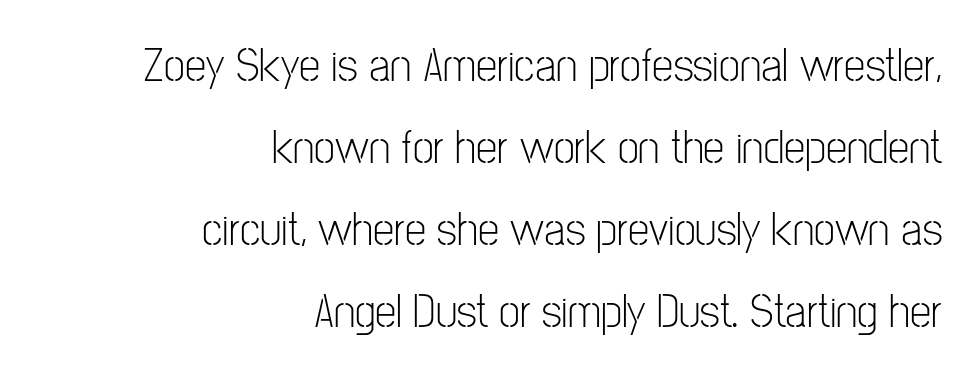
The image shows 48 px light, condensed sans-serif type, upright; set right-aligned, line spacing 1.71x, normal letter spacing, not underlined; low stroke contrast and a medium x-height.
